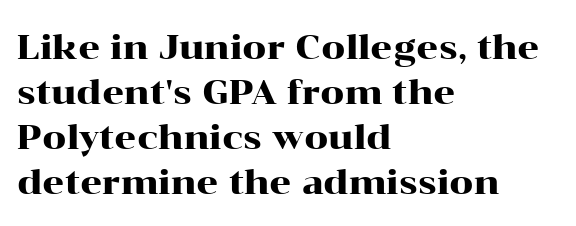
{"serif": "yes", "italic": "no", "width": "wide", "stroke_contrast": "high", "x_height": "medium", "monospaced": "no", "underline": "no", "align": "left", "line_spacing": "normal", "line_spacing_ratio": 1.32, "letter_spacing": "normal", "letter_spacing_em": 0.0, "glyph_px": 34}
